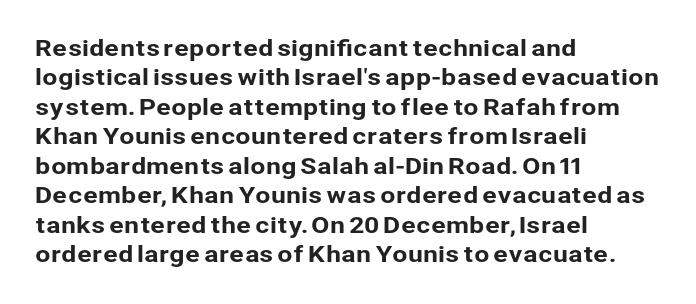
The image shows 22 px text type, upright; set left-aligned, normal line spacing (1.34x), normal letter spacing, not underlined.
